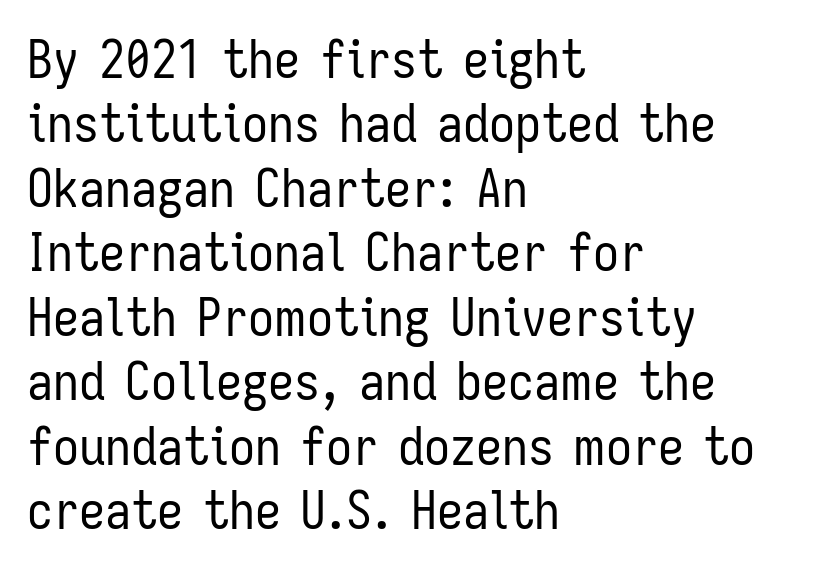
The image shows 52 px regular-weight, condensed sans-serif type, upright; set left-aligned, line spacing 1.24x, normal letter spacing, not underlined; low stroke contrast and a medium x-height.
